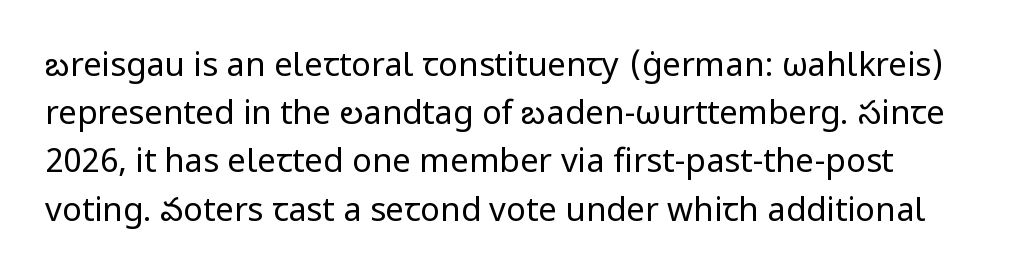
The image shows 33 px regular-weight sans-serif type, upright; set normal line spacing (1.46x), normal letter spacing, not underlined; low stroke contrast and a medium x-height.
